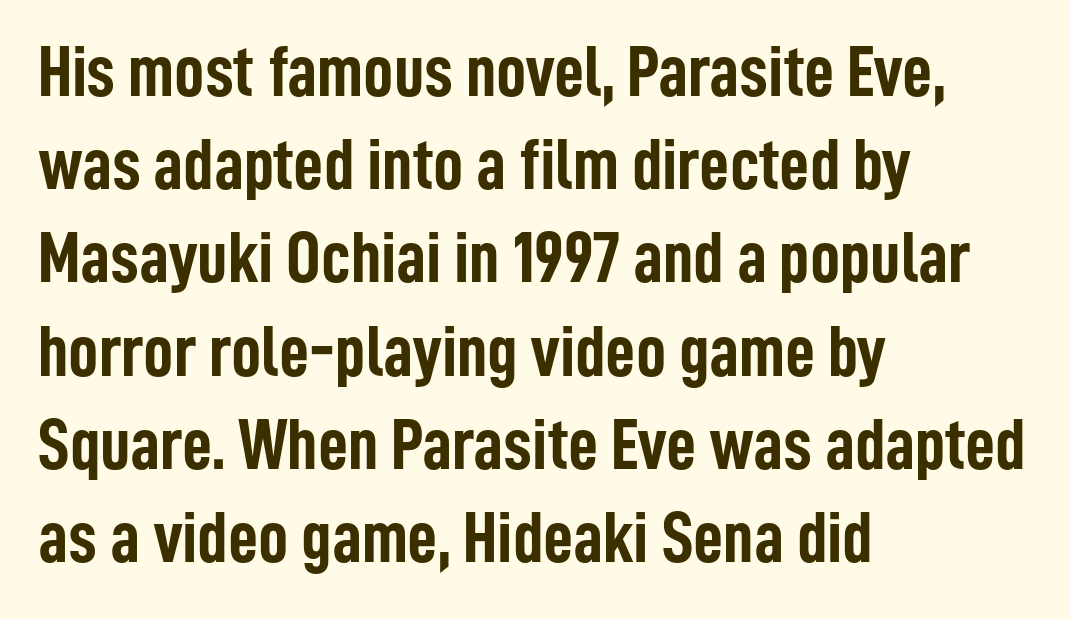
You could not count columns in this text — the font is proportionally spaced. The typesetter chose a ragged-right arrangement here. Leading: standard. Tall strokes in this sample are plumb rather than angled. Has an underline been added? It has not. The type family on display is of the sans-serif kind.
